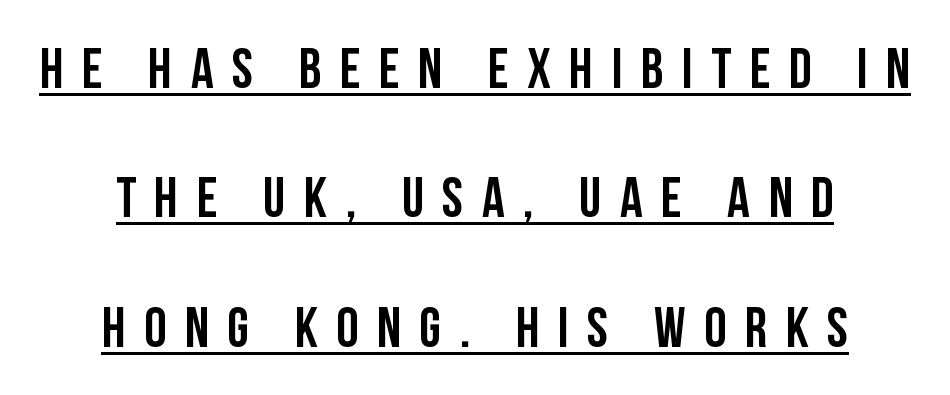
Q: Is the text italic (slanted)? A: No, it is upright.
Q: Is the typeface a serif or a sans-serif typeface? A: Sans-serif.
Q: Is the text underlined? A: Yes.
Q: Is the spacing between letters normal or unusually wide? A: Unusually wide.
Q: Is the spacing between lines tight, normal or loose? A: Loose.
Q: Width (condensed, normal, or wide)? A: Condensed.
Q: Stroke contrast? A: Low.
Q: x-height? A: Large.
Q: Monospaced? A: No.
